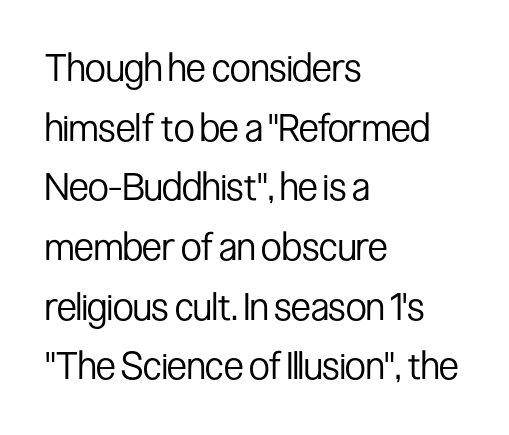
Short note: letters normally spaced. Do the characters align in a grid? No, the font is proportional. Font category for this specimen: sans-serif. This block has exactly the height ordinary leading produces.
